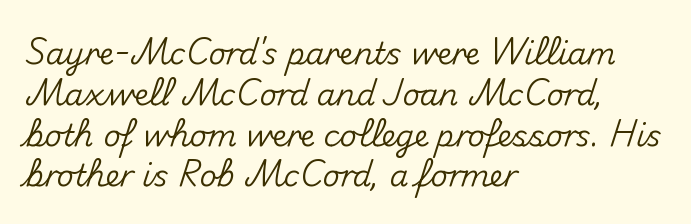
Q: Is the text italic (slanted)? A: Yes.
Q: Is the typeface a serif or a sans-serif typeface? A: Sans-serif.
Q: Is the text underlined? A: No.
Q: How is the paragraph aligned? A: Left-aligned.
Q: Is the spacing between letters normal or unusually wide? A: Normal.
Q: Is the spacing between lines tight, normal or loose? A: Normal.
Q: Width (condensed, normal, or wide)? A: Normal.
Q: Stroke contrast? A: Medium.
Q: x-height? A: Small.
Q: Monospaced? A: No.
